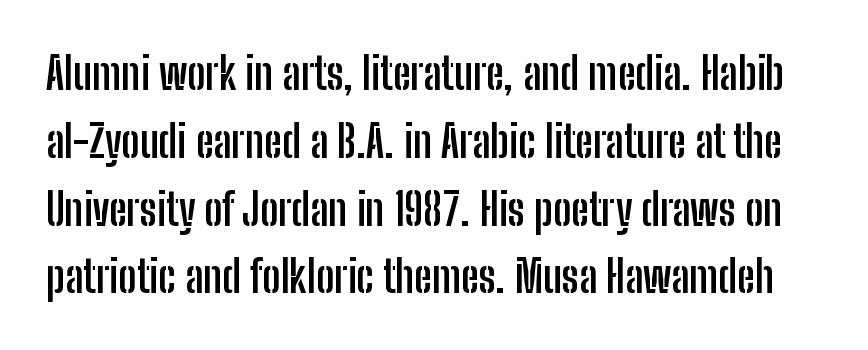
Each glyph is drawn with heavy, bold strokes. Only glyphs here, with clear space below each row. The typeface chosen for these lines omits serifs. You could not count columns in this text — the font is proportionally spaced. No extra tracking has been applied to these lines. The space between consecutive lines is moderate.
